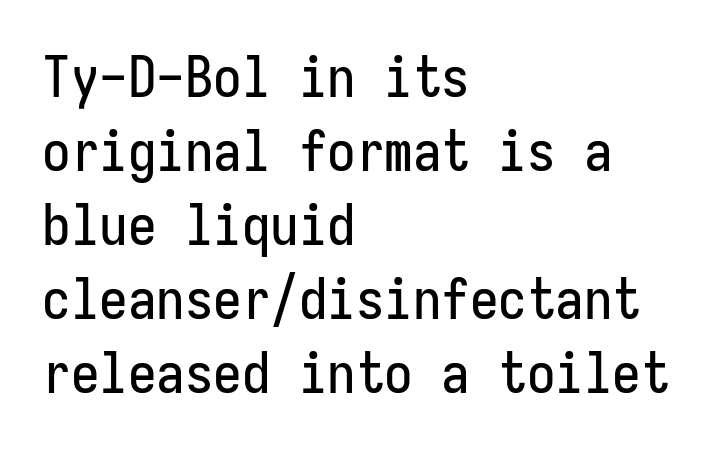
These lines sit exactly where default settings would place them. Spacing verdict: monospaced, one width for all characters. This rendering features lettering with no underline. Characters follow at the spacing the type designer built in.
